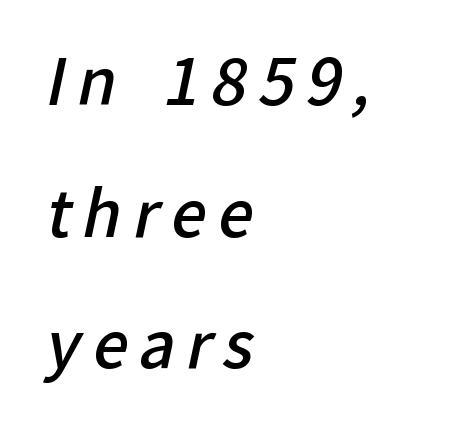
Every row of glyphs begins at an identical x-position on the left. This is sans-serif lettering, the kind often seen on screens and signage. Its strokes are somewhat broadened, the hallmark of semibold type. Proportional: the letters do not fall into vertical columns. Leading is clearly above the norm, producing a sparse column. The words here are not underlined.
